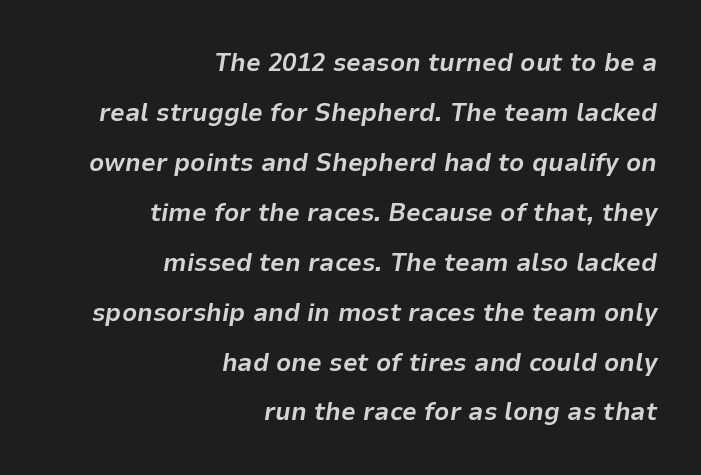
The image shows 26 px bold type, italic (leaning right); set right-aligned, loose line spacing (1.92x), normal letter spacing, not underlined.
